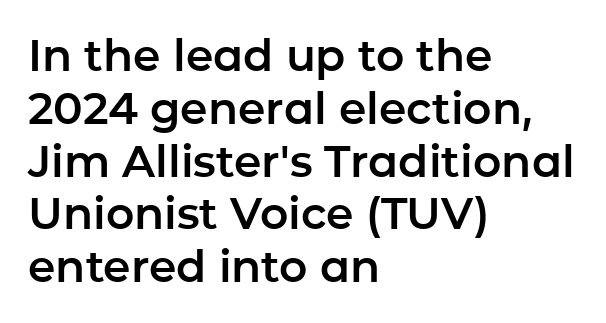
Q: Is the text italic (slanted)? A: No, it is upright.
Q: Is the typeface a serif or a sans-serif typeface? A: Sans-serif.
Q: Is the text underlined? A: No.
Q: How is the paragraph aligned? A: Left-aligned.
Q: Is the spacing between letters normal or unusually wide? A: Normal.
Q: Width (condensed, normal, or wide)? A: Normal.
Q: Stroke contrast? A: Low.
Q: x-height? A: Medium.
Q: Monospaced? A: No.
